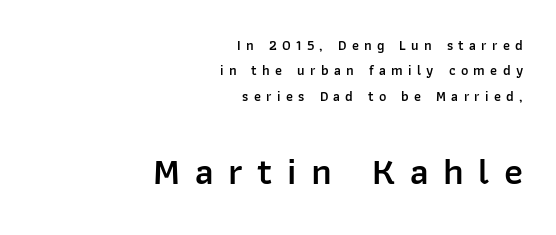
Each row of text sits above clean, open space. Which of the two is more prominent by size? The second, at the bottom. Does the type have serifs? No, each stem ends abruptly. It's the straight-up-and-down kind of type. Set as a demibold, roughly 600 on the weight scale.
